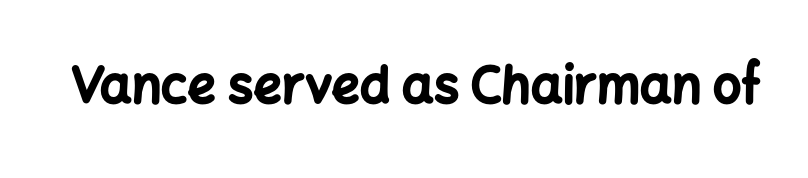
The image shows 50 px bold sans-serif type, upright; set normal letter spacing, not underlined; low stroke contrast and a medium x-height.
